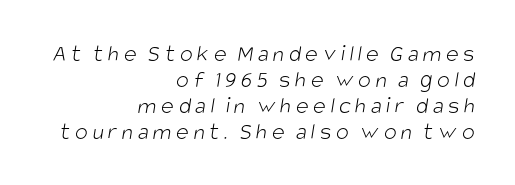
The image shows 24 px text type; set right-aligned, tight line spacing (1.08x), not underlined.
